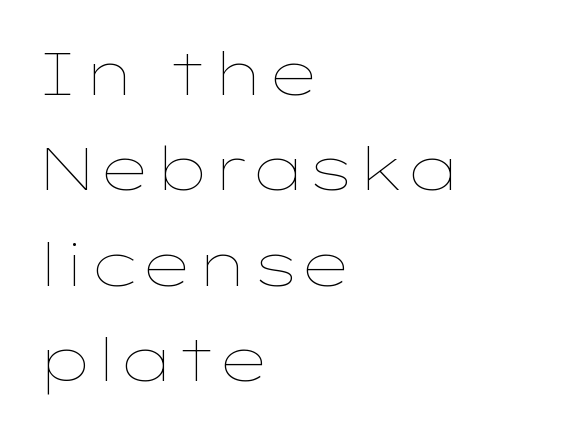
The image shows 60 px thin, wide type, upright; set left-aligned, normal line spacing (1.59x), normal letter spacing, not underlined; low stroke contrast and a medium x-height.
